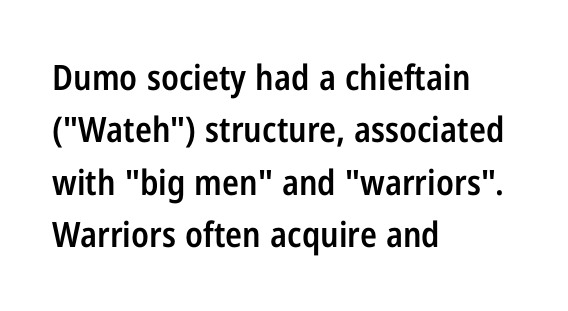
Q: Is the text bold? A: Semi-bold.
Q: Is the text italic (slanted)? A: No, it is upright.
Q: Is the typeface a serif or a sans-serif typeface? A: Sans-serif.
Q: Is the text underlined? A: No.
Q: How is the paragraph aligned? A: Left-aligned.
Q: Is the spacing between letters normal or unusually wide? A: Normal.
Q: Is the spacing between lines tight, normal or loose? A: Normal.
Q: Width (condensed, normal, or wide)? A: Condensed.
Q: Stroke contrast? A: Low.
Q: x-height? A: Medium.
Q: Monospaced? A: No.
